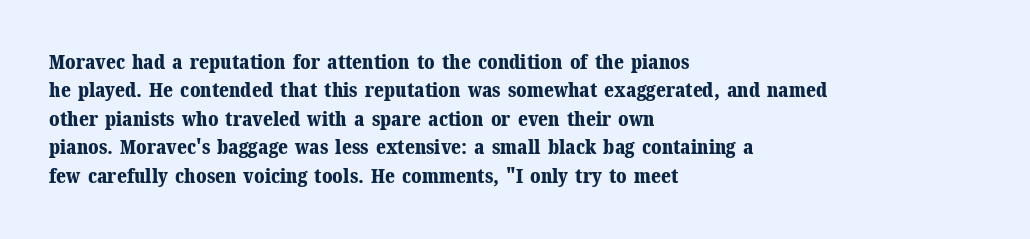
Has an underline been added? It has not. Here the glyphs are tracked normally, forming tight word shapes. Compared with typical paragraphs, the rows here are spaced about the same. The characters look thick and weighty, a clear bold.
